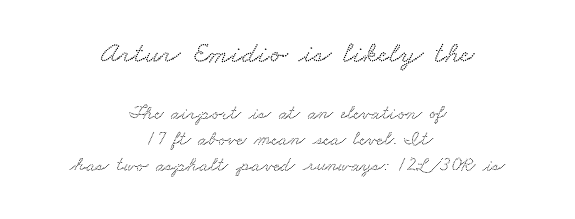
A bare baseline throughout the passage. Each letter keeps its own natural width here, so spacing adapts to shape. Each word holds together tightly as a unit, with standard inter-letter gaps. Honestly, the row spacing looks completely unremarkable. Casual observation: everything's sitting right in the middle. The composition opens big and finishes small.
